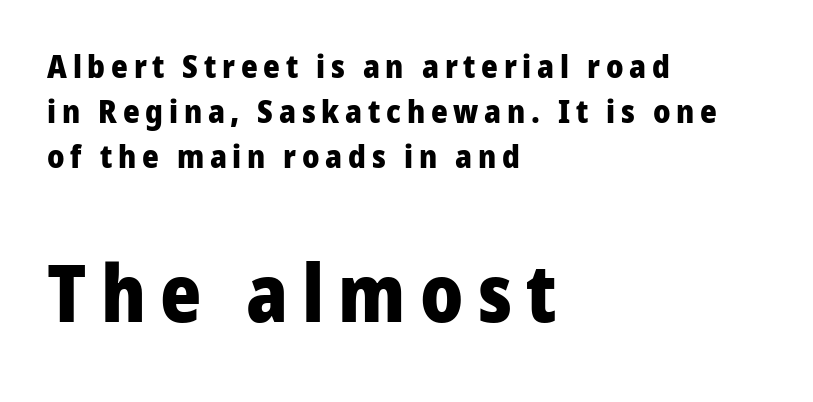
Reading down the block, your eye returns to a fixed left position each line. Every character sits straight up, as roman type does. Does the leading feel generous? No, just average. The rendering uses natural spacing where letterforms have individual widths.
